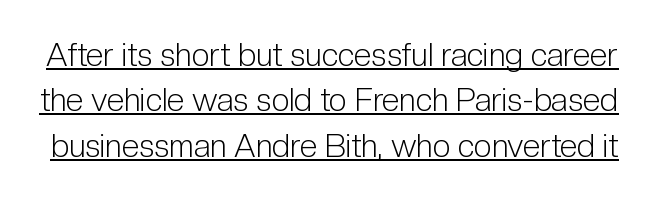
The image shows 32 px light, condensed sans-serif type, upright; set normal line spacing (1.42x), normal letter spacing, underlined; low stroke contrast and a medium x-height.
